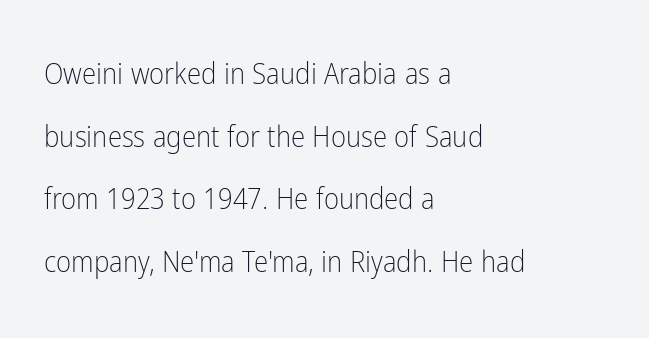
The image shows 29 px light, condensed sans-serif type, upright; set left-aligned, loose line spacing (2.16x), normal letter spacing, not underlined; low stroke contrast and a medium x-height.
